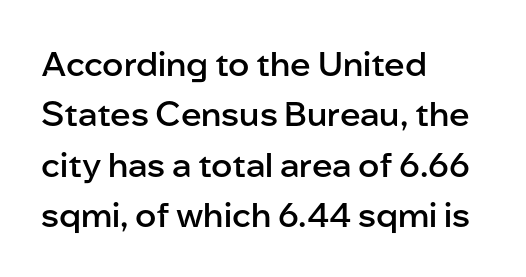
Standard letterfit; no display-style spreading of the glyphs. Italic? Not at all — the glyphs are vertical. Compared with a centered layout, this one pins lines to the left instead. Check the space under the baseline: it is left empty.
